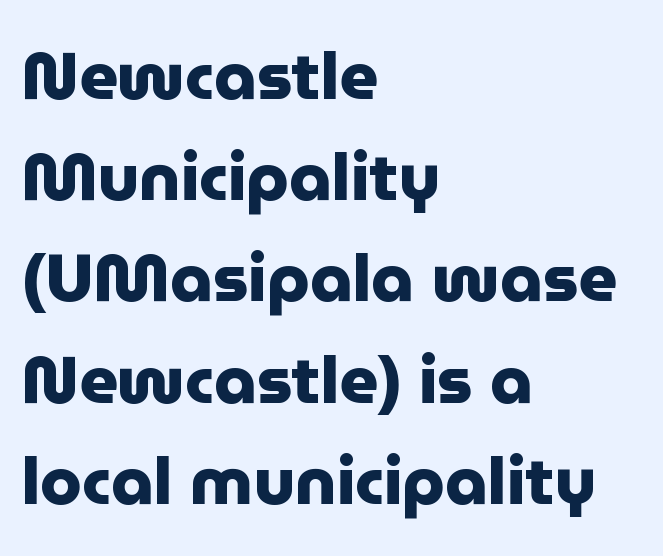
The image shows 67 px heavy sans-serif type, upright; set left-aligned, normal line spacing (1.51x), normal letter spacing, not underlined; low stroke contrast and a medium x-height.
